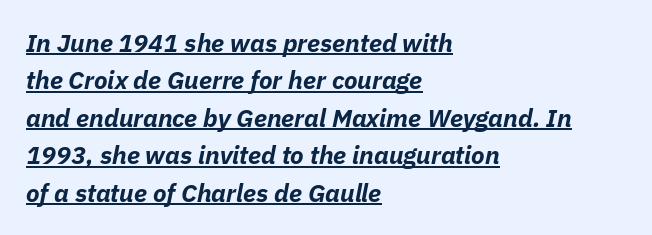
Q: Is the text bold? A: Yes.
Q: Is the text italic (slanted)? A: Yes, it leans right by about 11 degrees.
Q: Is the text underlined? A: Yes.
Q: How is the paragraph aligned? A: Left-aligned.
Q: Is the spacing between letters normal or unusually wide? A: Normal.
Q: Is the spacing between lines tight, normal or loose? A: Normal.
